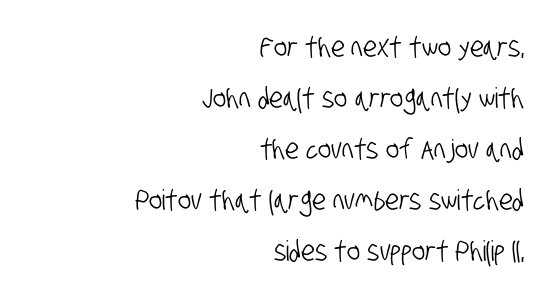
{"serif": "no", "width": "condensed", "stroke_contrast": "low", "x_height": "large", "monospaced": "no", "underline": "no", "align": "right", "line_spacing_ratio": 1.82, "letter_spacing": "normal", "letter_spacing_em": 0.0, "glyph_px": 28}
